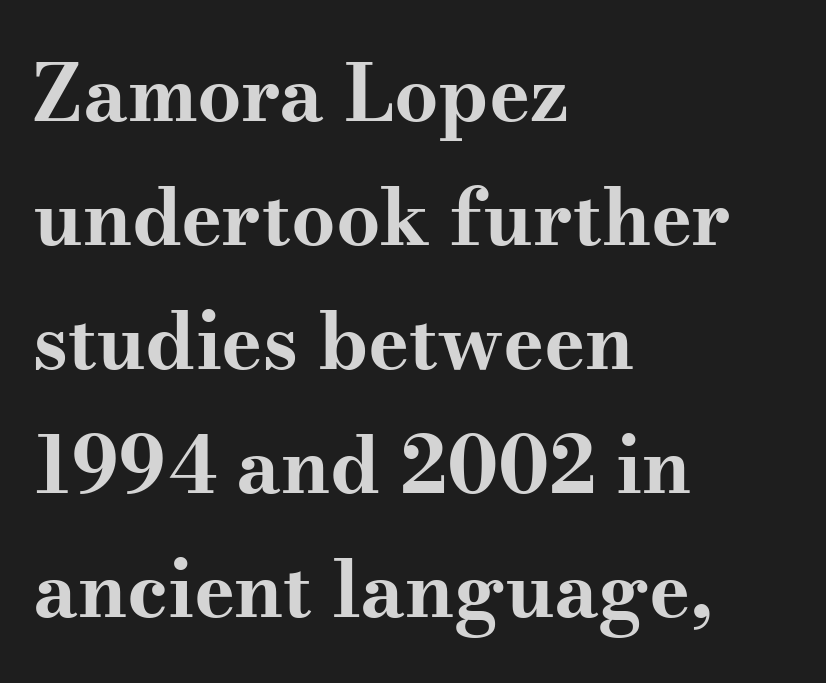
{"serif": "yes", "italic": "no", "bold": "yes", "weight": "bold", "width": "wide", "stroke_contrast": "medium", "x_height": "small", "monospaced": "no", "underline": "no", "align": "left", "line_spacing": "normal", "line_spacing_ratio": 1.59, "letter_spacing": "normal", "letter_spacing_em": 0.0, "glyph_px": 78}
